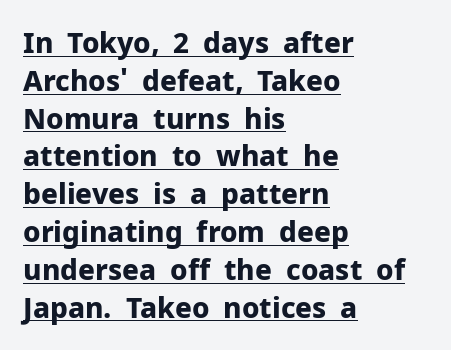
Q: Is the text bold? A: Yes.
Q: Is the text italic (slanted)? A: No, it is upright.
Q: Is the typeface a serif or a sans-serif typeface? A: Sans-serif.
Q: Is the text underlined? A: Yes.
Q: How is the paragraph aligned? A: Left-aligned.
Q: Is the spacing between letters normal or unusually wide? A: Normal.
Q: Is the spacing between lines tight, normal or loose? A: Normal.
Q: Width (condensed, normal, or wide)? A: Normal.
Q: Stroke contrast? A: Low.
Q: x-height? A: Medium.
Q: Monospaced? A: No.
